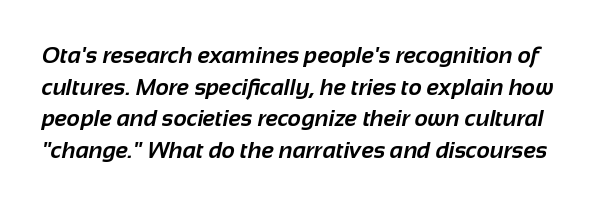
Strong, thick strokes mark this as bold type. The space directly below the letters is spotless. The rendering keeps characters at their native spacing. Each new line begins a customary step beneath the previous one.
